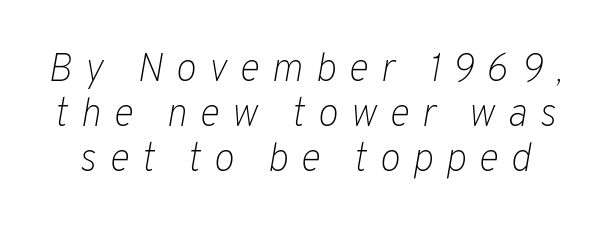
{"italic": "yes", "lean": "right", "slant_degrees": 10, "bold": "no", "weight": "light", "width": "normal", "stroke_contrast": "low", "x_height": "medium", "monospaced": "no", "underline": "no", "line_spacing": "tight", "line_spacing_ratio": 1.15, "letter_spacing": "wide", "letter_spacing_em": 0.32, "glyph_px": 39}
